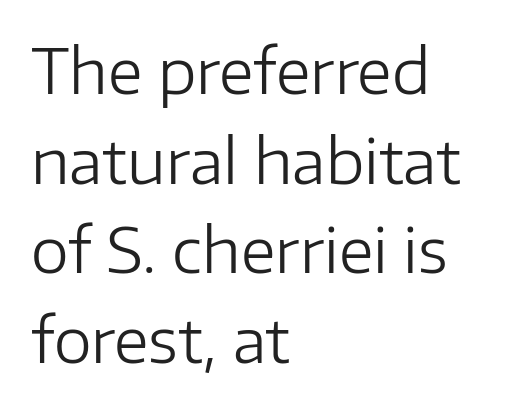
Q: Is the text bold? A: No.
Q: Is the text italic (slanted)? A: No, it is upright.
Q: Is the typeface a serif or a sans-serif typeface? A: Sans-serif.
Q: Is the text underlined? A: No.
Q: How is the paragraph aligned? A: Left-aligned.
Q: Is the spacing between letters normal or unusually wide? A: Normal.
Q: Is the spacing between lines tight, normal or loose? A: Normal.
Q: Width (condensed, normal, or wide)? A: Normal.
Q: Stroke contrast? A: Low.
Q: x-height? A: Medium.
Q: Monospaced? A: No.
